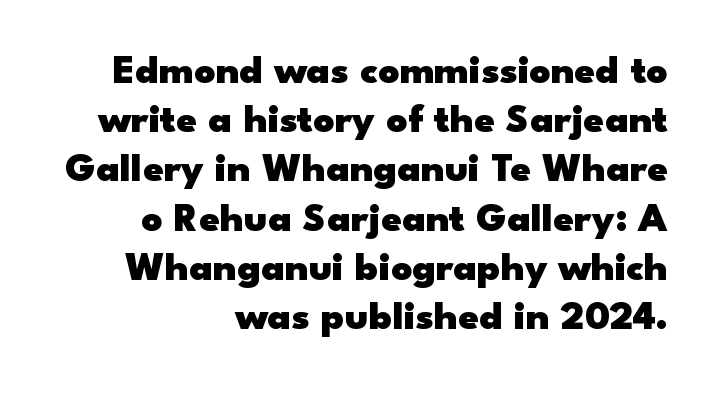
{"serif": "no", "italic": "no", "bold": "yes", "weight": "heavy", "width": "wide", "stroke_contrast": "low", "x_height": "small", "monospaced": "no", "underline": "no", "align": "right", "line_spacing_ratio": 1.2, "letter_spacing": "normal", "letter_spacing_em": 0.0, "glyph_px": 41}
